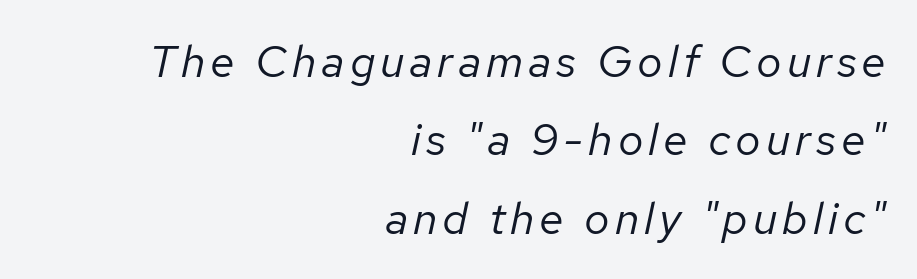
A student would call this right alignment; a typographer would say flush right, rag left. The passage shown is not underscored anywhere. This is oblique type, the kind used for emphasis or titles. The face used here is proportionally spaced, like ordinary book or web type. The weight tops out at a normal text grade.
